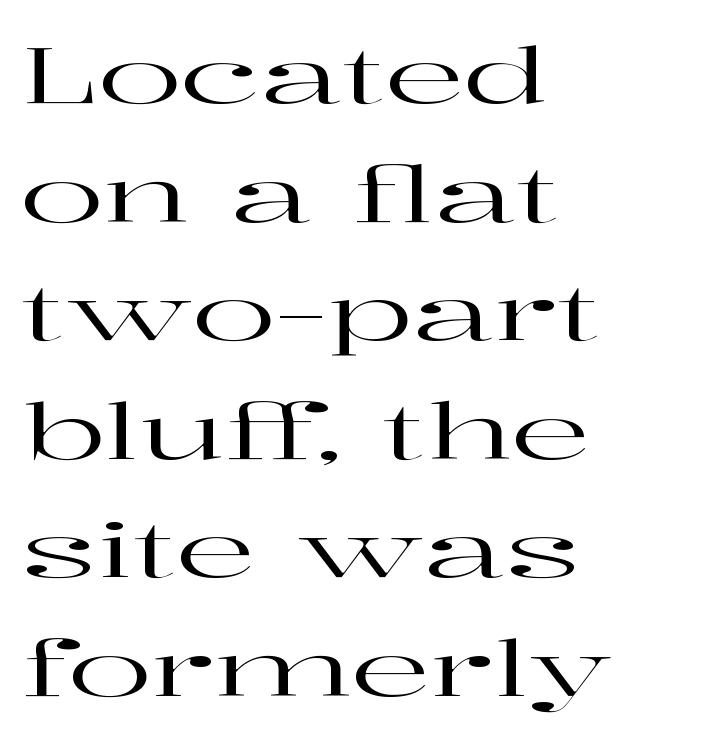
Q: Is the text italic (slanted)? A: No, it is upright.
Q: Is the typeface a serif or a sans-serif typeface? A: Serif.
Q: Is the text underlined? A: No.
Q: How is the paragraph aligned? A: Left-aligned.
Q: Is the spacing between letters normal or unusually wide? A: Normal.
Q: Is the spacing between lines tight, normal or loose? A: Normal.
Q: Width (condensed, normal, or wide)? A: Wide.
Q: Stroke contrast? A: High.
Q: x-height? A: Medium.
Q: Monospaced? A: No.
